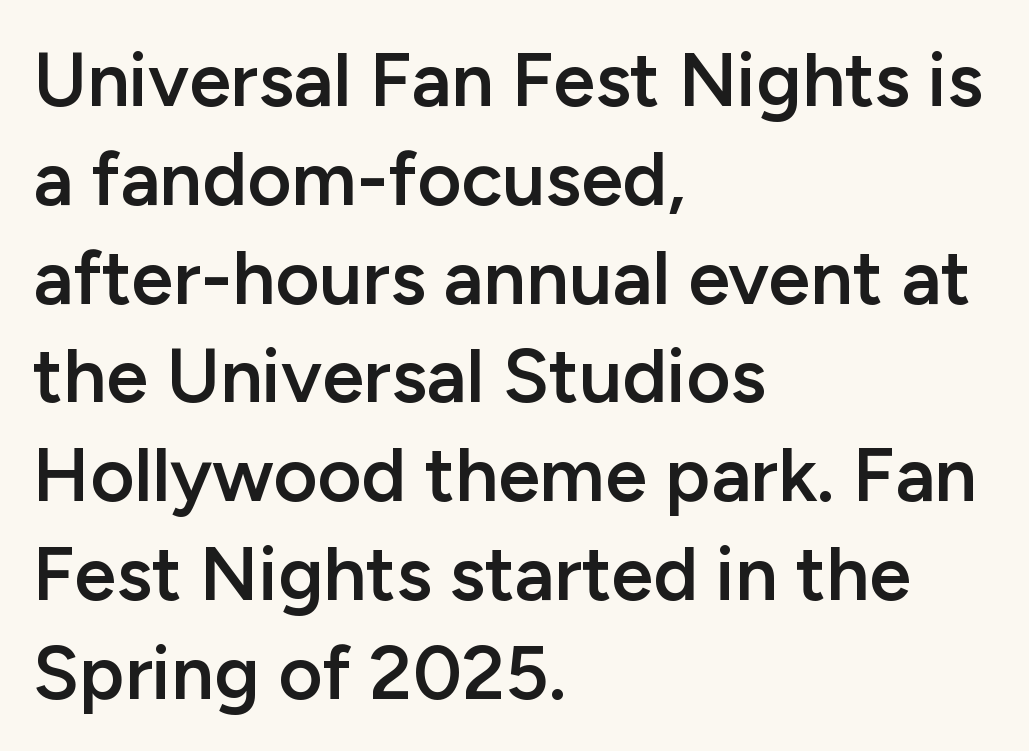
Q: Is the text bold? A: Semi-bold.
Q: Is the text italic (slanted)? A: No, it is upright.
Q: Is the typeface a serif or a sans-serif typeface? A: Sans-serif.
Q: Is the text underlined? A: No.
Q: How is the paragraph aligned? A: Left-aligned.
Q: Is the spacing between letters normal or unusually wide? A: Normal.
Q: Is the spacing between lines tight, normal or loose? A: Normal.
Q: Width (condensed, normal, or wide)? A: Normal.
Q: Stroke contrast? A: Low.
Q: x-height? A: Medium.
Q: Monospaced? A: No.
